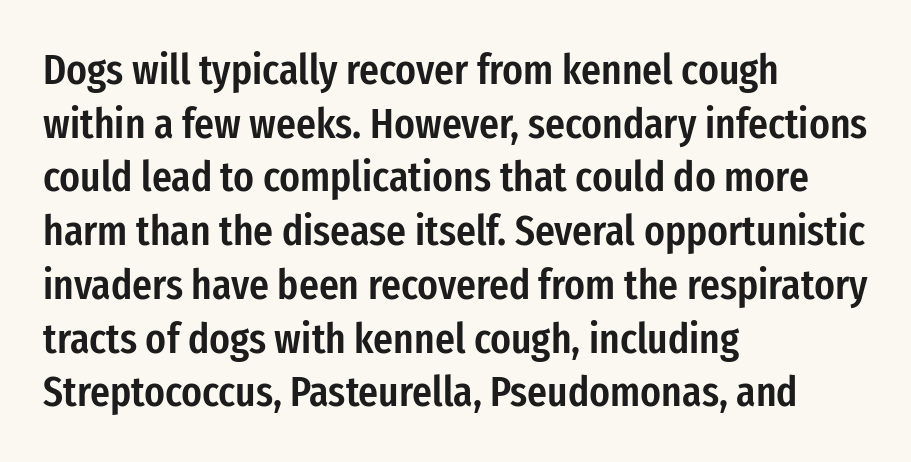
Q: Is the text bold? A: Semi-bold.
Q: Is the text italic (slanted)? A: No, it is upright.
Q: Is the typeface a serif or a sans-serif typeface? A: Sans-serif.
Q: Is the text underlined? A: No.
Q: How is the paragraph aligned? A: Left-aligned.
Q: Is the spacing between letters normal or unusually wide? A: Normal.
Q: Is the spacing between lines tight, normal or loose? A: Normal.
Q: Width (condensed, normal, or wide)? A: Condensed.
Q: Stroke contrast? A: Low.
Q: x-height? A: Medium.
Q: Monospaced? A: No.
